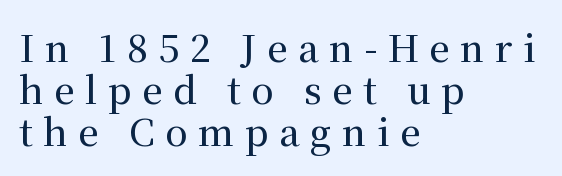
Q: Is the text italic (slanted)? A: No, it is upright.
Q: Is the typeface a serif or a sans-serif typeface? A: Serif.
Q: Is the text underlined? A: No.
Q: How is the paragraph aligned? A: Left-aligned.
Q: Is the spacing between letters normal or unusually wide? A: Unusually wide.
Q: Is the spacing between lines tight, normal or loose? A: Tight.
Q: Width (condensed, normal, or wide)? A: Normal.
Q: Stroke contrast? A: Medium.
Q: x-height? A: Medium.
Q: Monospaced? A: No.
